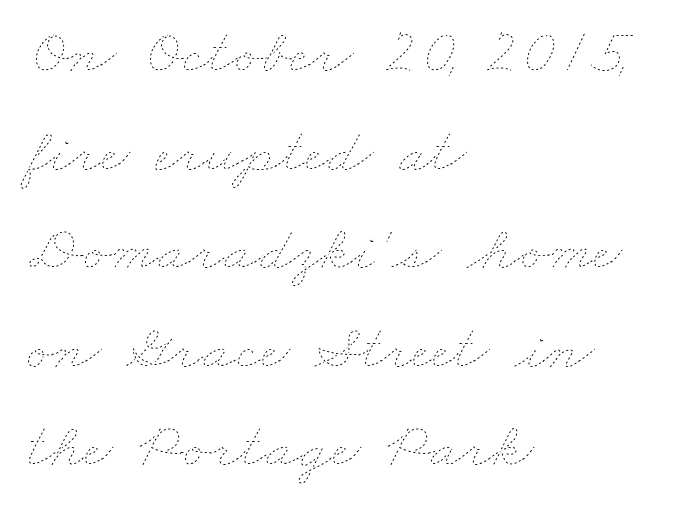
{"bold": "no", "weight": "thin", "width": "wide", "stroke_contrast": "low", "x_height": "small", "monospaced": "no", "underline": "no", "align": "left", "line_spacing": "normal", "line_spacing_ratio": 1.54, "letter_spacing": "normal", "letter_spacing_em": 0.0, "glyph_px": 64}
